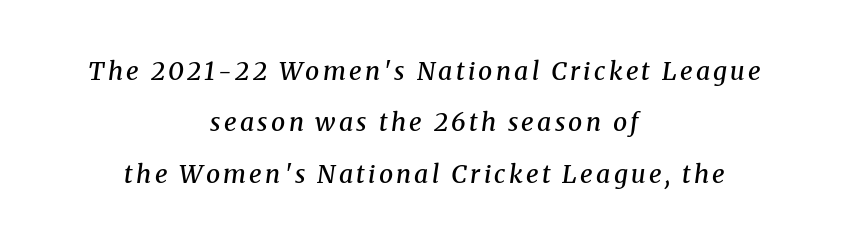
The compositor balanced each line on the midline. The string is rendered with underlining switched off. The rendering uses a large line-height, opening up the rows. Quick note: italic. The characters look somewhat weighty, a semibold short of true bold.
